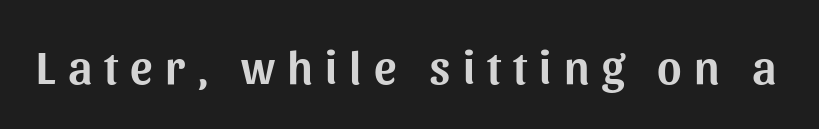
Q: Is the text italic (slanted)? A: No, it is upright.
Q: Is the typeface a serif or a sans-serif typeface? A: Sans-serif.
Q: Is the text underlined? A: No.
Q: Is the spacing between letters normal or unusually wide? A: Unusually wide.
Q: Width (condensed, normal, or wide)? A: Normal.
Q: Stroke contrast? A: Medium.
Q: x-height? A: Medium.
Q: Monospaced? A: No.
